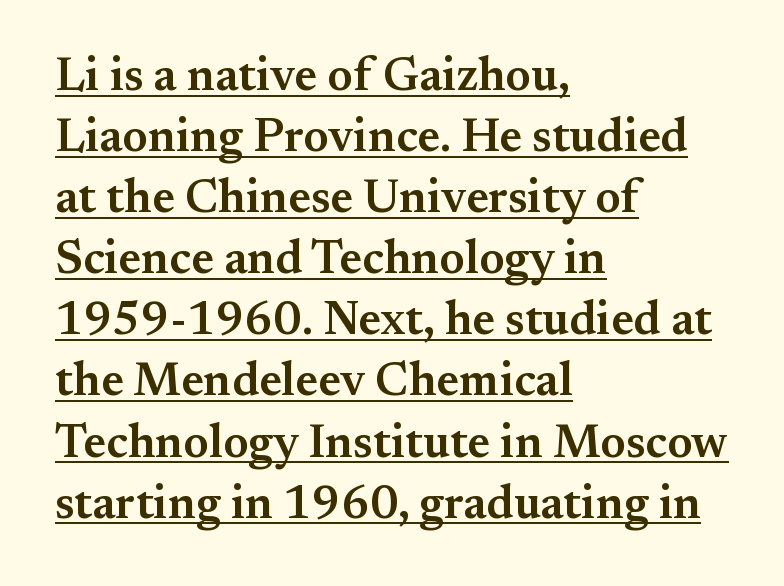
{"serif": "yes", "italic": "no", "bold": "semi", "weight": "semibold", "width": "normal", "stroke_contrast": "medium", "x_height": "small", "monospaced": "no", "underline": "yes", "align": "left", "line_spacing": "normal", "line_spacing_ratio": 1.3, "letter_spacing": "normal", "letter_spacing_em": 0.0, "glyph_px": 47}
